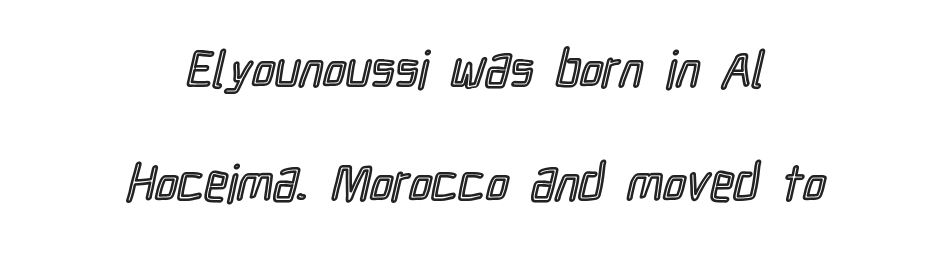
{"width": "condensed", "x_height": "medium", "monospaced": "no", "underline": "no", "align": "center", "line_spacing": "loose", "line_spacing_ratio": 2.23, "letter_spacing": "normal", "letter_spacing_em": 0.0, "glyph_px": 51}
